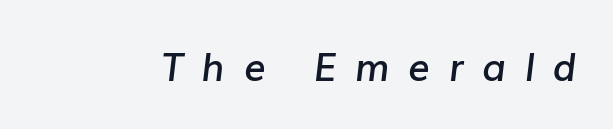
The image shows 38 px semibold type, italic (leaning right); set unusually wide letter spacing (+0.49 em), not underlined; low stroke contrast and a medium x-height.
